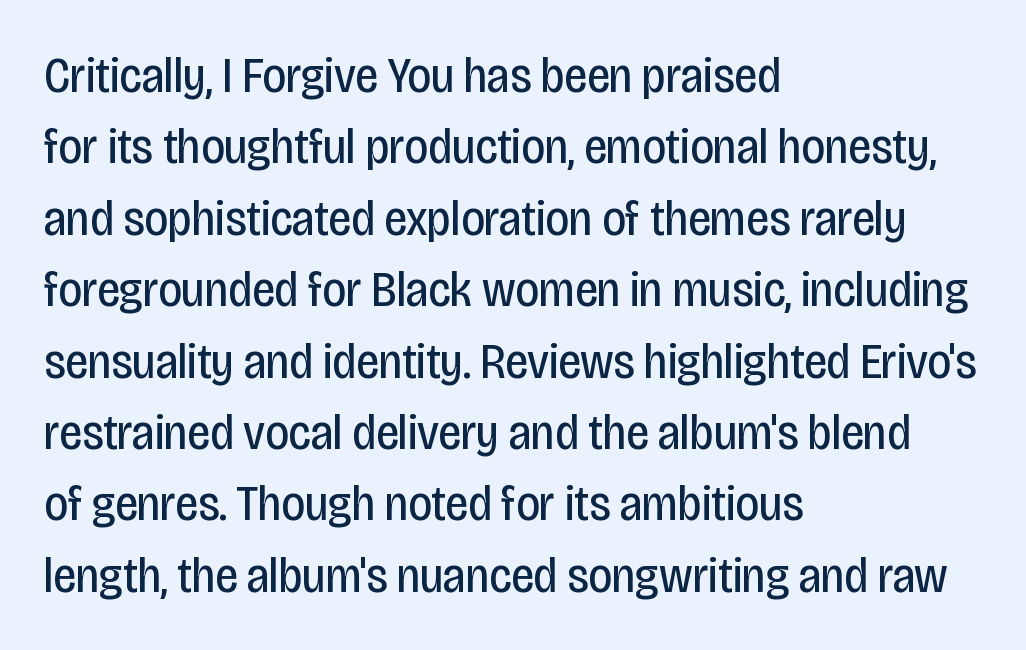
Posture: vertical. Vertically, the passage feels balanced, rows spaced as you'd expect. Layout note: lines flush left. Typographically, this falls in the sans-serif category.
